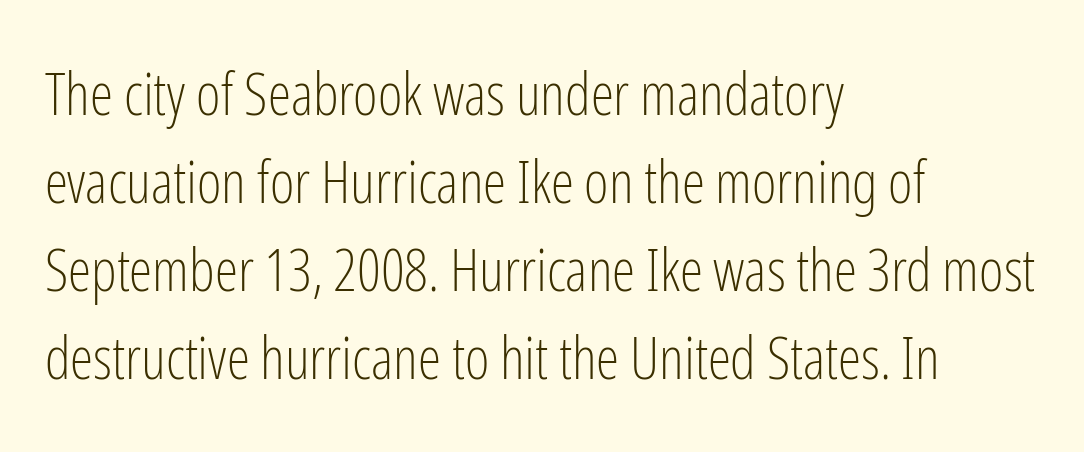
The font family rendered here belongs to the sans-serif group. The letters stand straight up with perfectly vertical stems. Summary of vertical rhythm: regular, with standard interline spacing. Which margin do the lines hug? The left one — the right edge is uneven.
